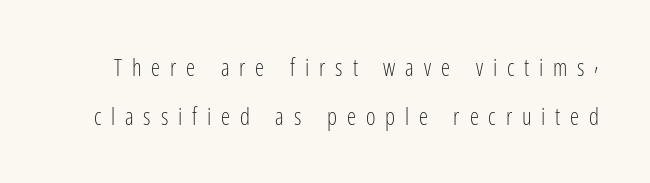
Q: Is the text bold? A: No.
Q: Is the text italic (slanted)? A: No, it is upright.
Q: Is the text underlined? A: No.
Q: Is the spacing between letters normal or unusually wide? A: Unusually wide.
Q: Is the spacing between lines tight, normal or loose? A: Loose.
